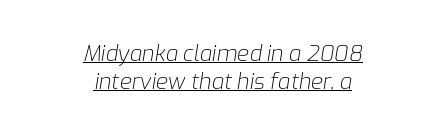
The image shows 22 px text type, italic (leaning right); set centered, normal line spacing (1.27x), normal letter spacing, underlined.
